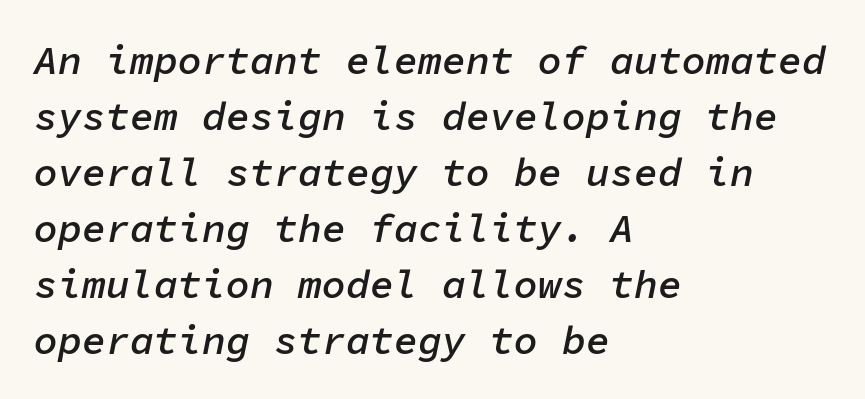
The image shows 40 px semibold type, italic (leaning right), monospaced; set left-aligned, normal line spacing (1.4x), normal letter spacing, not underlined; low stroke contrast and a medium x-height.
